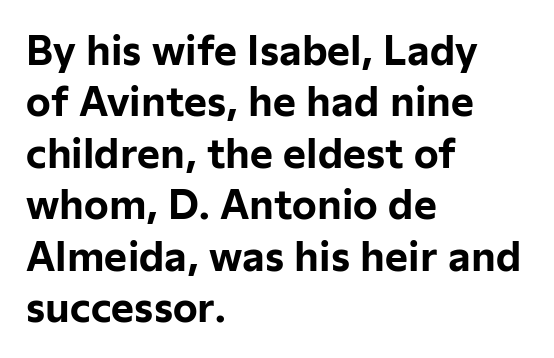
The image shows 39 px bold sans-serif type, upright; set left-aligned, normal line spacing (1.32x), normal letter spacing, not underlined; low stroke contrast and a medium x-height.
